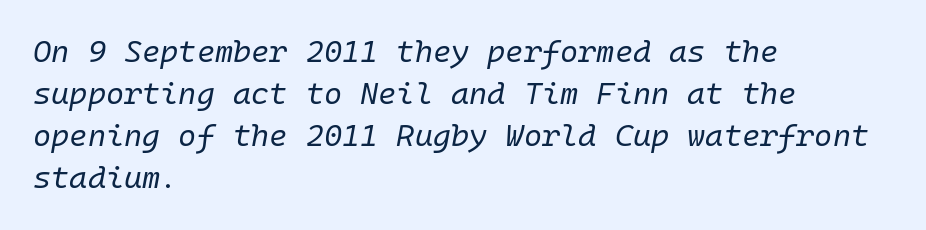
The image shows 31 px regular-weight type, italic (leaning right), monospaced; set left-aligned, normal line spacing (1.36x), normal letter spacing, not underlined; low stroke contrast and a medium x-height.
